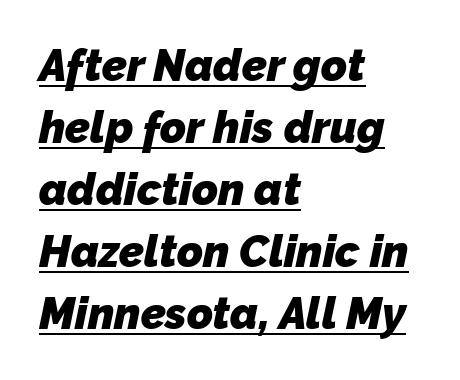
The image shows 44 px heavy sans-serif type; set left-aligned, normal line spacing (1.41x), normal letter spacing, underlined; low stroke contrast and a medium x-height.
